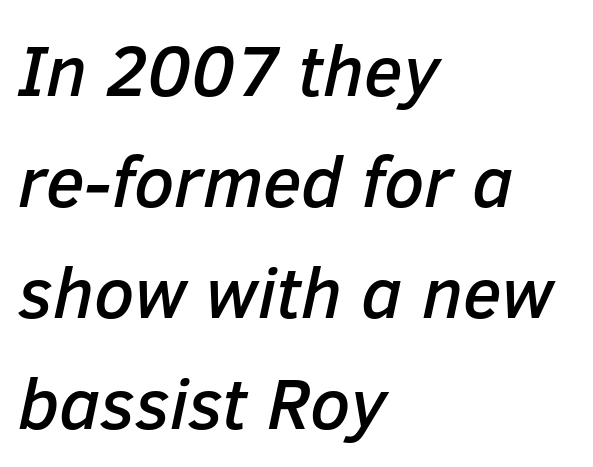
Q: Is the text italic (slanted)? A: Yes, it leans right by about 12 degrees.
Q: Is the text underlined? A: No.
Q: How is the paragraph aligned? A: Left-aligned.
Q: Is the spacing between letters normal or unusually wide? A: Normal.
Q: Is the spacing between lines tight, normal or loose? A: Normal.
Q: Width (condensed, normal, or wide)? A: Normal.
Q: Stroke contrast? A: Low.
Q: x-height? A: Medium.
Q: Monospaced? A: No.
